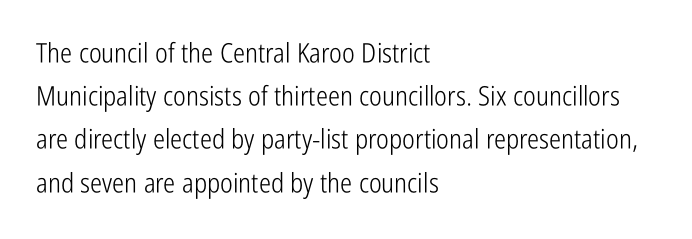
Posture: straight, roman, zero tilt. Notice how descenders clear the ascenders below comfortably — that's standard leading. Visually the block forms a straight wall on the left and a jagged coastline on the right. Descenders hang freely into open space. The type is set solid horizontally, with unmodified tracking. Heft: none added — not bold.
